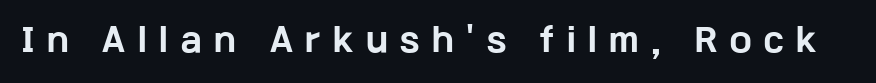
The image shows 32 px bold, wide sans-serif type, upright; set unusually wide letter spacing (+0.4 em), not underlined; low stroke contrast and a medium x-height.
